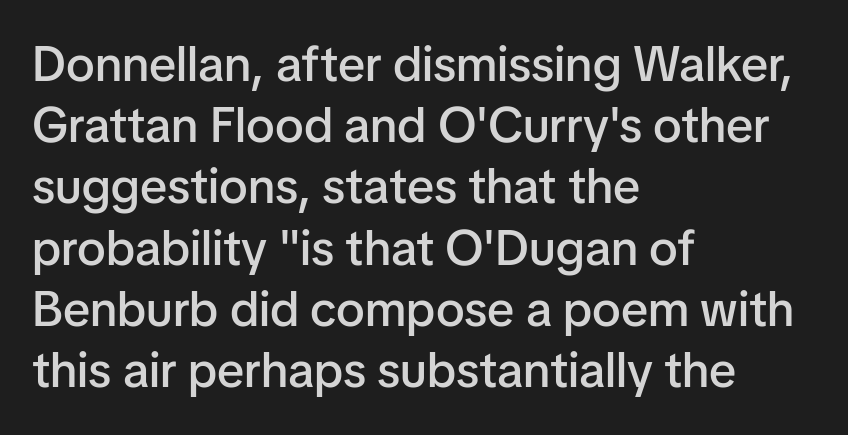
Words float on clear page, feet unadorned. Normally led — the rows are evenly, conventionally spaced. These lines are rendered in a variable-pitch font. Serifs: no, the terminals of the letterforms are clean. The rendering anchors every line to the left-hand side. Characters remain perfectly vertical along every line.
